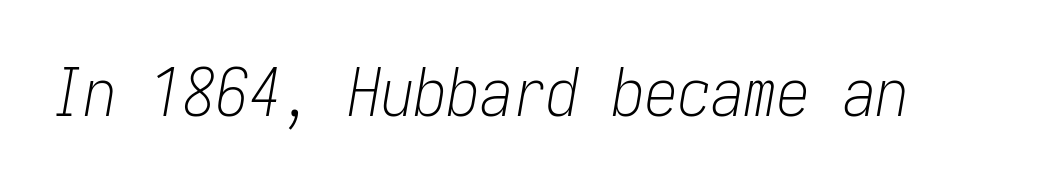
The rendering keeps characters at their native spacing. The baseline area is clear. Compared with ordinary roman type, these characters are visibly tilted. A light-to-regular cut is what we see here.
